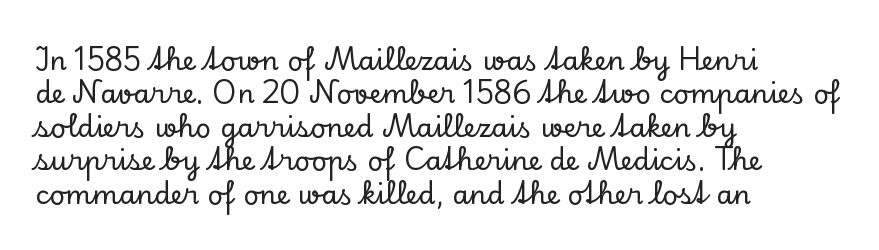
The image shows 27 px text type, upright; set left-aligned, line spacing 1.24x, normal letter spacing, not underlined.
